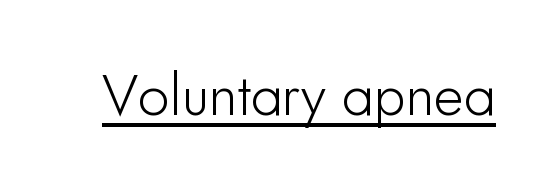
{"serif": "no", "italic": "no", "width": "normal", "stroke_contrast": "low", "x_height": "small", "monospaced": "no", "underline": "yes", "letter_spacing": "normal", "letter_spacing_em": 0.0, "glyph_px": 57}
